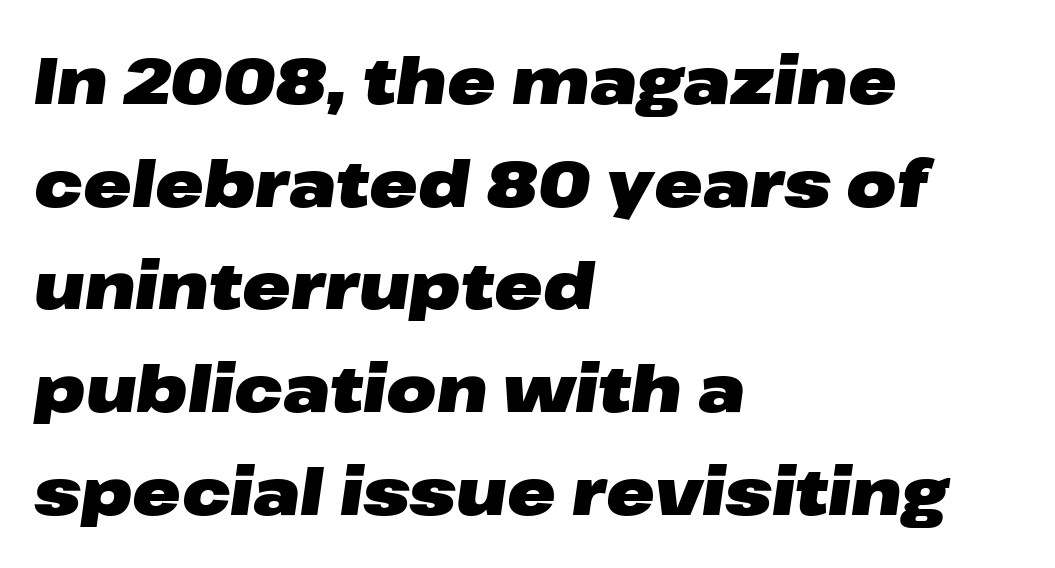
Q: Is the text bold? A: Yes.
Q: Is the text italic (slanted)? A: Yes, it leans right by about 8 degrees.
Q: Is the text underlined? A: No.
Q: How is the paragraph aligned? A: Left-aligned.
Q: Is the spacing between letters normal or unusually wide? A: Normal.
Q: Is the spacing between lines tight, normal or loose? A: Normal.
Q: Width (condensed, normal, or wide)? A: Wide.
Q: Stroke contrast? A: Low.
Q: x-height? A: Medium.
Q: Monospaced? A: No.
